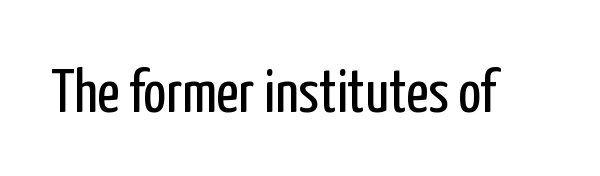
{"serif": "no", "italic": "no", "bold": "no", "weight": "regular", "width": "condensed", "stroke_contrast": "low", "x_height": "medium", "monospaced": "no", "underline": "no", "letter_spacing": "normal", "letter_spacing_em": 0.0, "glyph_px": 61}
